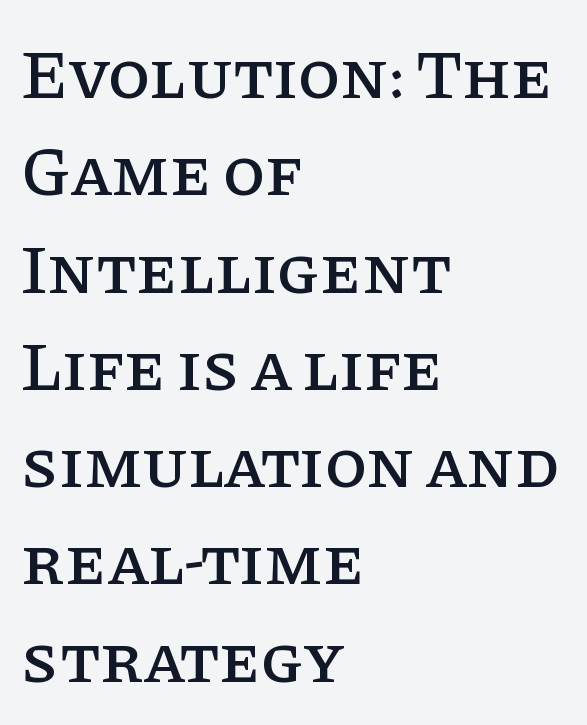
Is there much room between lines? A standard amount, neither cramped nor airy. Vertical strokes here are truly vertical. The string is rendered with underlining switched off. Caption: standard tracking, unaltered.
